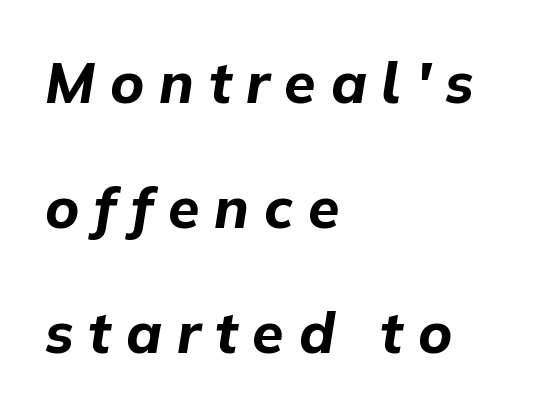
{"italic": "yes", "lean": "right", "slant_degrees": 9, "bold": "yes", "weight": "bold", "width": "normal", "stroke_contrast": "low", "x_height": "medium", "monospaced": "no", "underline": "no", "align": "left", "line_spacing": "loose", "line_spacing_ratio": 2.19, "letter_spacing": "wide", "letter_spacing_em": 0.26, "glyph_px": 57}
